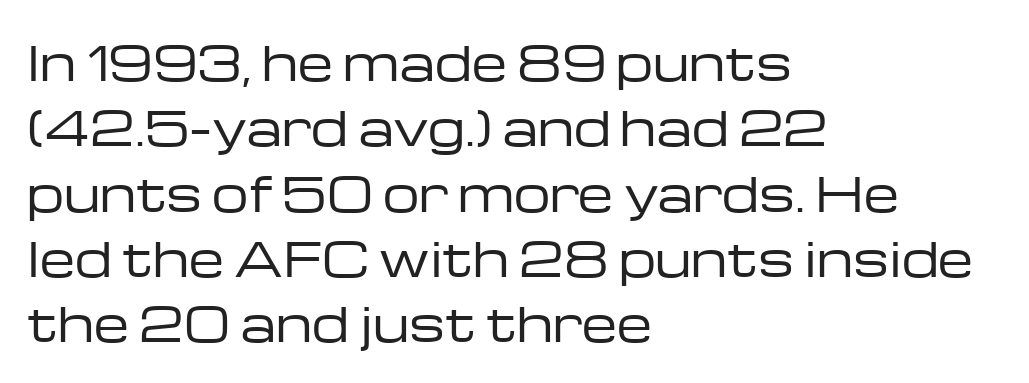
Q: Is the text bold? A: No.
Q: Is the text italic (slanted)? A: No, it is upright.
Q: Is the typeface a serif or a sans-serif typeface? A: Sans-serif.
Q: Is the text underlined? A: No.
Q: How is the paragraph aligned? A: Left-aligned.
Q: Is the spacing between letters normal or unusually wide? A: Normal.
Q: Is the spacing between lines tight, normal or loose? A: Normal.
Q: Width (condensed, normal, or wide)? A: Wide.
Q: Stroke contrast? A: Low.
Q: x-height? A: Medium.
Q: Monospaced? A: No.
